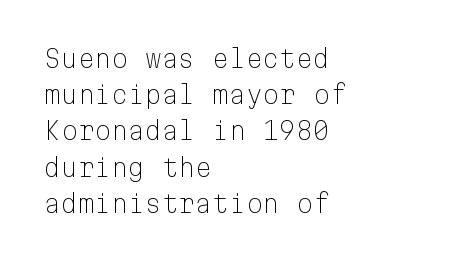
Q: Is the text bold? A: No.
Q: Is the text italic (slanted)? A: No, it is upright.
Q: Is the text underlined? A: No.
Q: How is the paragraph aligned? A: Left-aligned.
Q: Is the spacing between letters normal or unusually wide? A: Normal.
Q: Is the spacing between lines tight, normal or loose? A: Normal.
